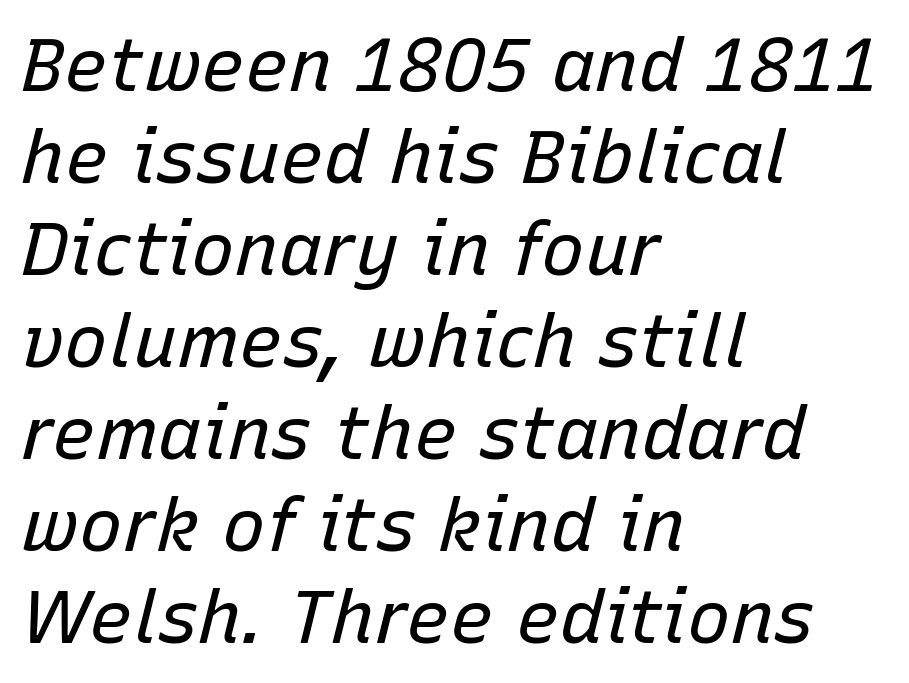
{"italic": "yes", "lean": "right", "slant_degrees": 15, "bold": "no", "weight": "regular", "width": "normal", "stroke_contrast": "low", "x_height": "medium", "monospaced": "no", "underline": "no", "align": "left", "line_spacing": "normal", "line_spacing_ratio": 1.26, "letter_spacing": "normal", "letter_spacing_em": 0.0, "glyph_px": 73}
